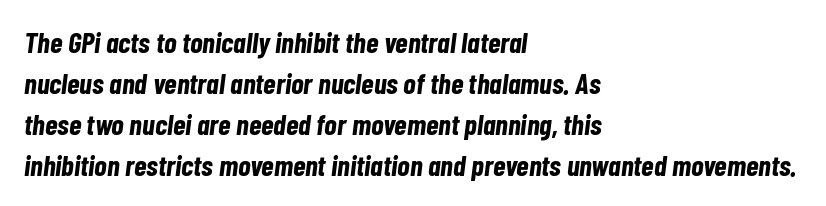
The image shows 29 px bold, condensed type, italic (leaning right); set left-aligned, normal line spacing (1.41x), normal letter spacing, not underlined; low stroke contrast and a medium x-height.
